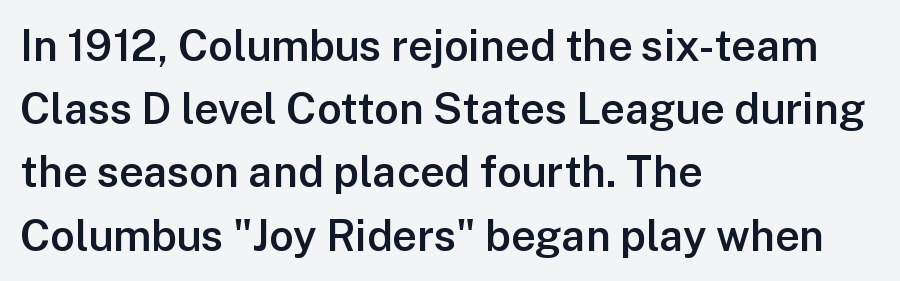
Q: Is the text bold? A: Semi-bold.
Q: Is the text italic (slanted)? A: No, it is upright.
Q: Is the typeface a serif or a sans-serif typeface? A: Sans-serif.
Q: Is the text underlined? A: No.
Q: How is the paragraph aligned? A: Left-aligned.
Q: Is the spacing between letters normal or unusually wide? A: Normal.
Q: Is the spacing between lines tight, normal or loose? A: Normal.
Q: Width (condensed, normal, or wide)? A: Normal.
Q: Stroke contrast? A: Low.
Q: x-height? A: Medium.
Q: Monospaced? A: No.
